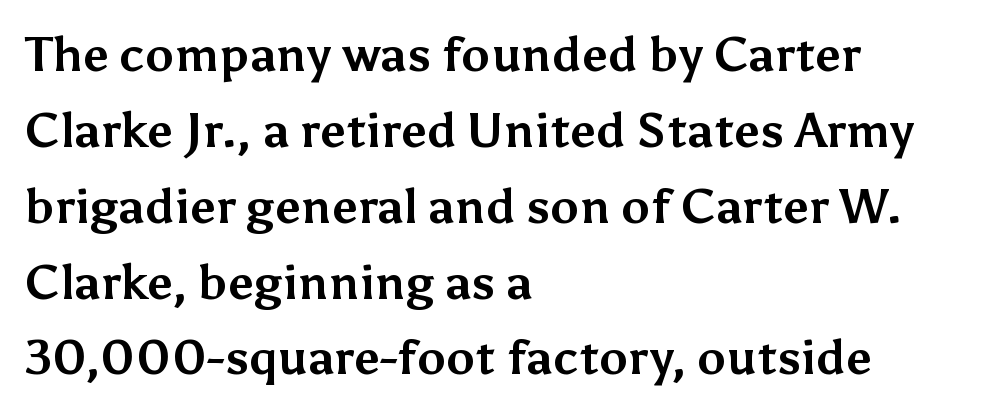
This sample keeps an unexceptional amount of space between lines. Each letter keeps its own natural width here, so spacing adapts to shape. The specimen reads as upright at a glance. The rendering shows plain stroke endings on the letterforms — a sans-serif design. The rendering anchors every line to the left-hand side.
